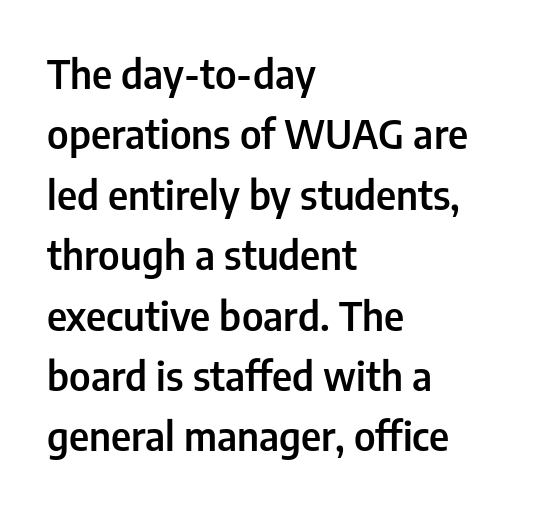
Q: Is the text bold? A: Semi-bold.
Q: Is the text italic (slanted)? A: No, it is upright.
Q: Is the typeface a serif or a sans-serif typeface? A: Sans-serif.
Q: Is the text underlined? A: No.
Q: How is the paragraph aligned? A: Left-aligned.
Q: Is the spacing between letters normal or unusually wide? A: Normal.
Q: Is the spacing between lines tight, normal or loose? A: Normal.
Q: Width (condensed, normal, or wide)? A: Condensed.
Q: Stroke contrast? A: Low.
Q: x-height? A: Medium.
Q: Monospaced? A: No.
